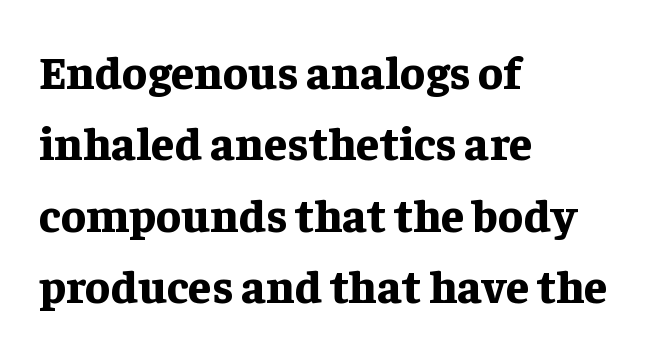
{"serif": "yes", "italic": "no", "bold": "yes", "weight": "bold", "width": "normal", "stroke_contrast": "low", "x_height": "medium", "monospaced": "no", "underline": "no", "align": "left", "line_spacing": "normal", "line_spacing_ratio": 1.52, "letter_spacing": "normal", "letter_spacing_em": 0.0, "glyph_px": 47}
